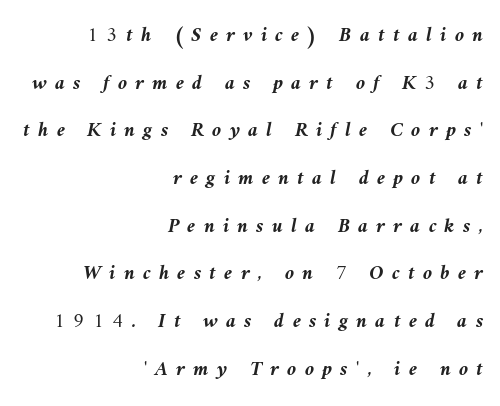
Q: Is the text bold? A: Yes.
Q: Is the text italic (slanted)? A: Yes, it leans left by about 10 degrees.
Q: Is the text underlined? A: No.
Q: How is the paragraph aligned? A: Right-aligned.
Q: Is the spacing between letters normal or unusually wide? A: Unusually wide.
Q: Is the spacing between lines tight, normal or loose? A: Loose.
